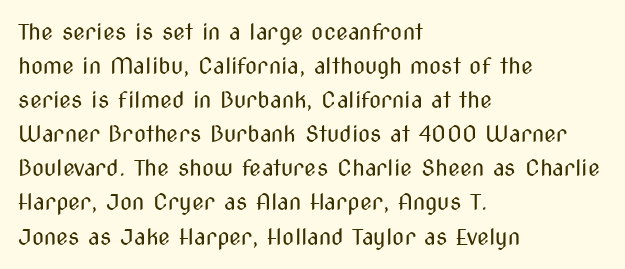
Caption: multi-line text, flush left, ragged right. Rendered with straight, roman letterforms. Beneath every word, the page is bare. Weight: not bold — regular or lighter. Nobody touched the tracking dial on this one. Vertically, the passage feels balanced, rows spaced as you'd expect.
